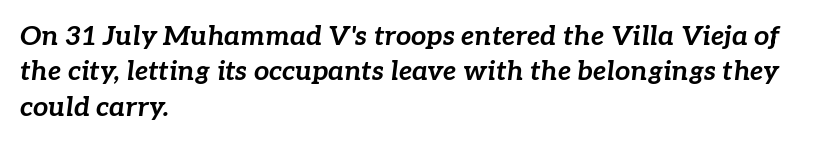
{"italic": "yes", "lean": "right", "slant_degrees": 7, "bold": "yes", "underline": "no", "align": "left", "line_spacing": "normal", "line_spacing_ratio": 1.31, "letter_spacing": "normal", "letter_spacing_em": 0.0, "glyph_px": 27}
